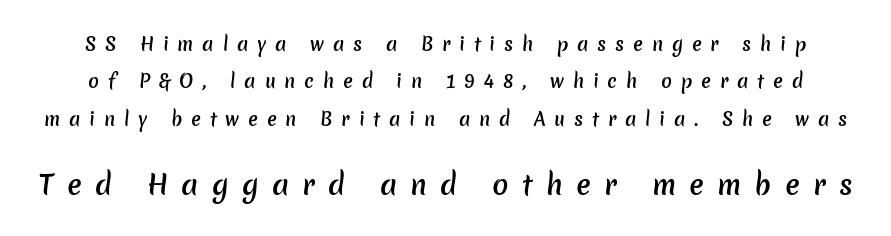
The block sitting lower on the canvas is the one with enlarged characters. Is there much room between lines? Yes — plenty of vertical air separates them. Glance below the letters and you will spot only blank space. This rendering widens character spacing well past its baseline value. The rendering uses a semibold face; strokes are thickened but not to full bold.
